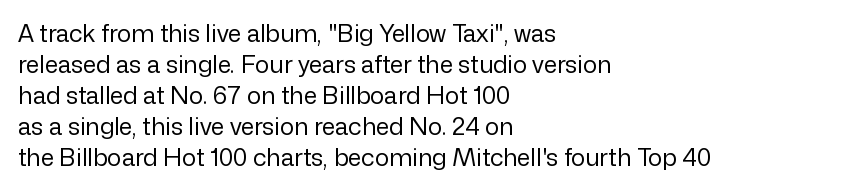
Q: Is the text bold? A: No.
Q: Is the text italic (slanted)? A: No, it is upright.
Q: Is the text underlined? A: No.
Q: How is the paragraph aligned? A: Left-aligned.
Q: Is the spacing between letters normal or unusually wide? A: Normal.
Q: Is the spacing between lines tight, normal or loose? A: Normal.
